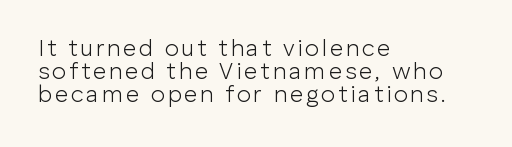
Posture: vertical. You could barely slide anything between these rows. Glance below the letters and you will spot only blank space. Stems and bowls with no extra thickness — not bold. Which margin do the lines hug? The left one — the right edge is uneven.
